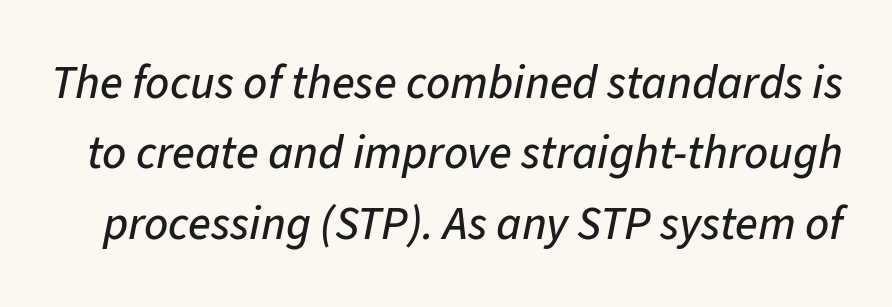
{"italic": "yes", "lean": "right", "slant_degrees": 11, "width": "normal", "stroke_contrast": "low", "x_height": "medium", "monospaced": "no", "underline": "no", "line_spacing": "normal", "line_spacing_ratio": 1.5, "letter_spacing": "normal", "letter_spacing_em": 0.0, "glyph_px": 47}
